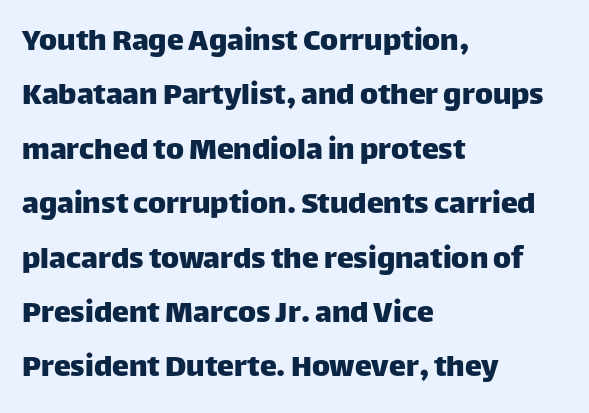
There is no visible air inserted between adjacent glyphs. When letters stand straight like this, we call the style roman or upright. Looks like regular typesetting: each glyph gets only the width it needs. Which margin do the lines hug? The left one — the right edge is uneven.
